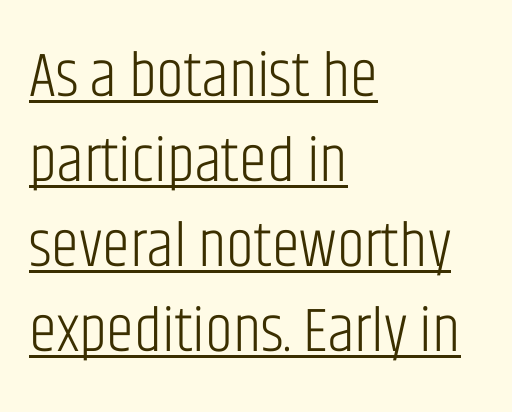
Q: Is the text bold? A: No.
Q: Is the text italic (slanted)? A: No, it is upright.
Q: Is the typeface a serif or a sans-serif typeface? A: Sans-serif.
Q: Is the text underlined? A: Yes.
Q: How is the paragraph aligned? A: Left-aligned.
Q: Is the spacing between letters normal or unusually wide? A: Normal.
Q: Is the spacing between lines tight, normal or loose? A: Normal.
Q: Width (condensed, normal, or wide)? A: Condensed.
Q: Stroke contrast? A: Low.
Q: x-height? A: Large.
Q: Monospaced? A: No.
